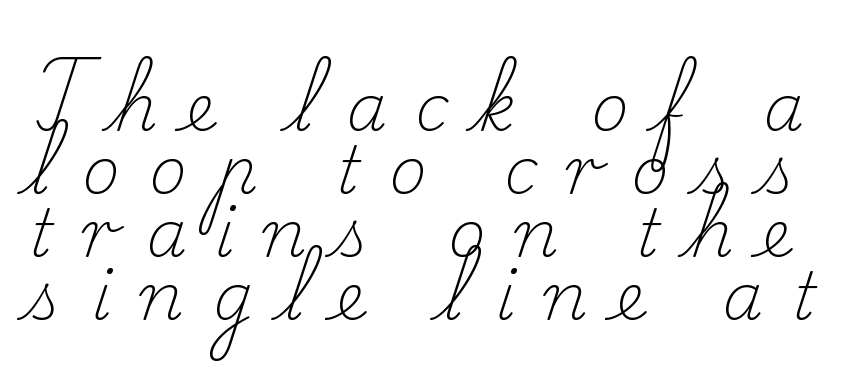
{"serif": "yes", "bold": "no", "weight": "light", "width": "normal", "stroke_contrast": "low", "x_height": "small", "monospaced": "no", "underline": "no", "line_spacing": "tight", "line_spacing_ratio": 0.97, "letter_spacing": "wide", "letter_spacing_em": 0.44, "glyph_px": 65}
